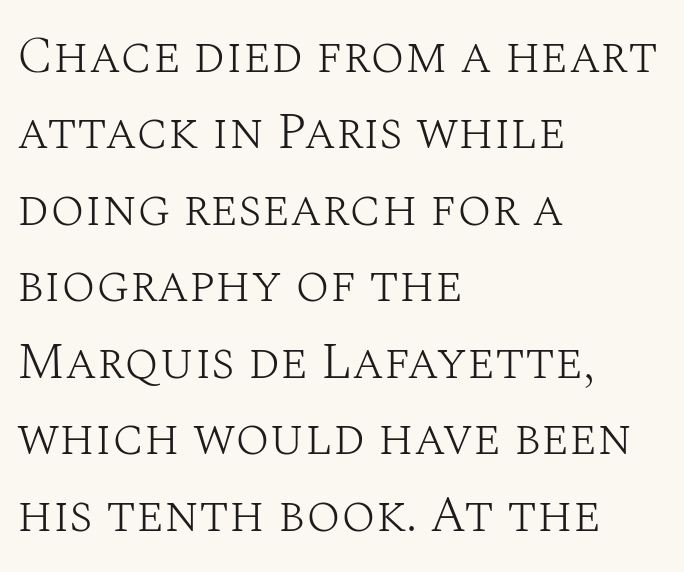
{"serif": "yes", "italic": "no", "bold": "no", "weight": "light", "width": "normal", "stroke_contrast": "medium", "x_height": "large", "monospaced": "no", "underline": "no", "align": "left", "line_spacing": "normal", "line_spacing_ratio": 1.5, "letter_spacing": "normal", "letter_spacing_em": 0.0, "glyph_px": 51}
